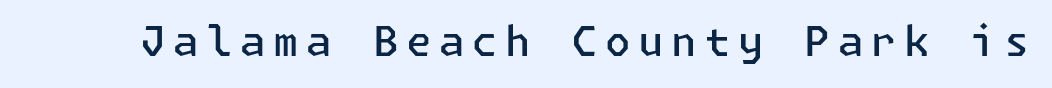
The image shows 41 px semibold sans-serif type, upright; set not underlined; low stroke contrast and a medium x-height.
